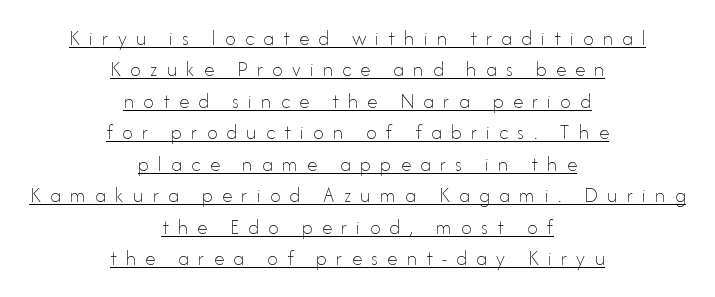
Q: Is the text bold? A: No.
Q: Is the text italic (slanted)? A: No, it is upright.
Q: Is the text underlined? A: Yes.
Q: How is the paragraph aligned? A: Centered.
Q: Is the spacing between letters normal or unusually wide? A: Unusually wide.
Q: Is the spacing between lines tight, normal or loose? A: Normal.
